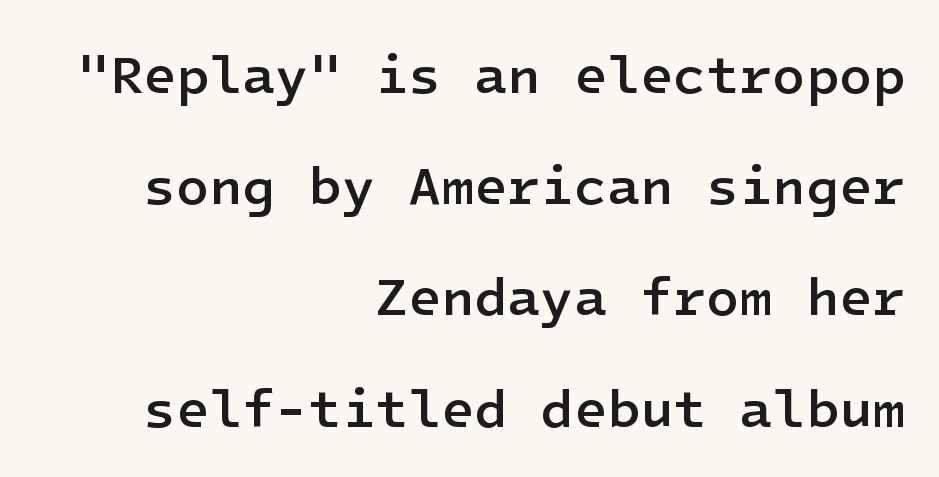
{"serif": "no", "italic": "no", "bold": "semi", "weight": "semibold", "width": "normal", "stroke_contrast": "low", "x_height": "medium", "underline": "no", "align": "right", "line_spacing": "loose", "line_spacing_ratio": 2.06, "letter_spacing": "normal", "letter_spacing_em": 0.0, "glyph_px": 54}
